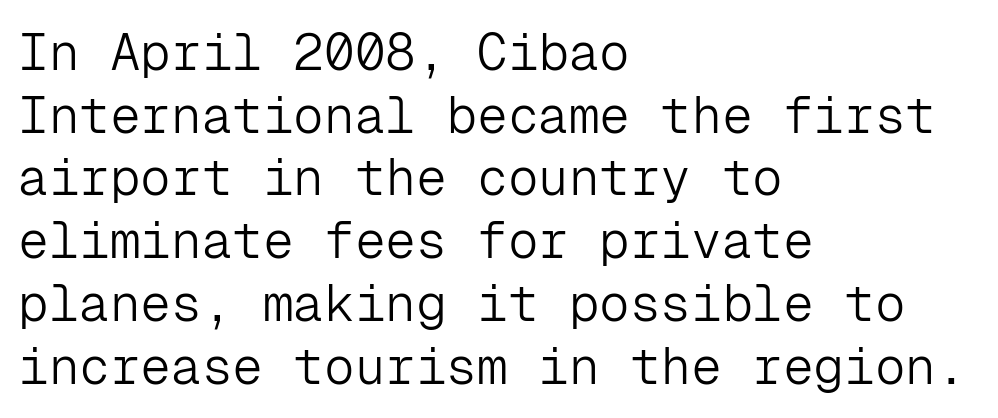
{"serif": "no", "italic": "no", "bold": "no", "weight": "light", "width": "normal", "stroke_contrast": "low", "x_height": "medium", "monospaced": "yes", "underline": "no", "align": "left", "line_spacing_ratio": 1.23, "letter_spacing": "normal", "letter_spacing_em": 0.0, "glyph_px": 51}
